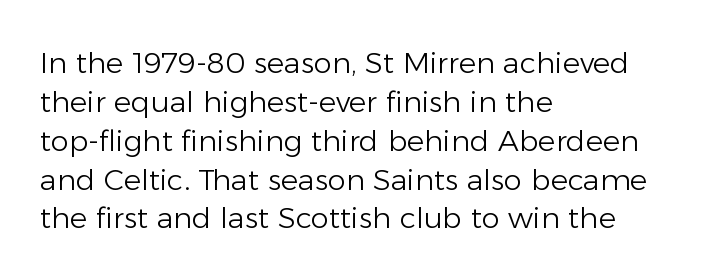
In terms of letterform style, serifs are entirely absent. Is the type heavy? It reads as light-to-regular instead. Italic: no, the glyphs are upright roman. How are the letters spaced? Ordinarily, with no added tracking. The designer left line spacing at the default. The foot of each line stays bare and open.
